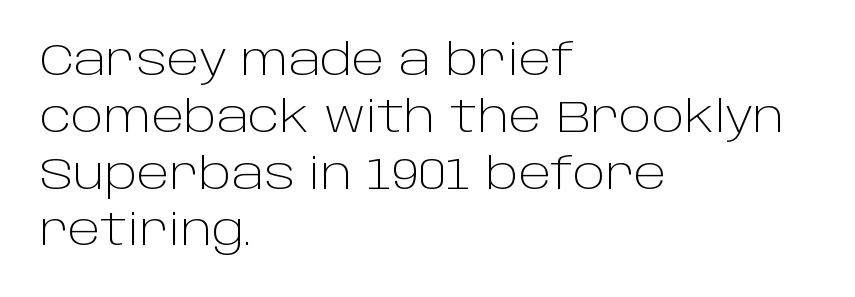
Q: Is the text bold? A: No.
Q: Is the text italic (slanted)? A: No, it is upright.
Q: Is the typeface a serif or a sans-serif typeface? A: Sans-serif.
Q: Is the text underlined? A: No.
Q: How is the paragraph aligned? A: Left-aligned.
Q: Is the spacing between letters normal or unusually wide? A: Normal.
Q: Is the spacing between lines tight, normal or loose? A: Normal.
Q: Width (condensed, normal, or wide)? A: Normal.
Q: Stroke contrast? A: Low.
Q: x-height? A: Large.
Q: Monospaced? A: No.
